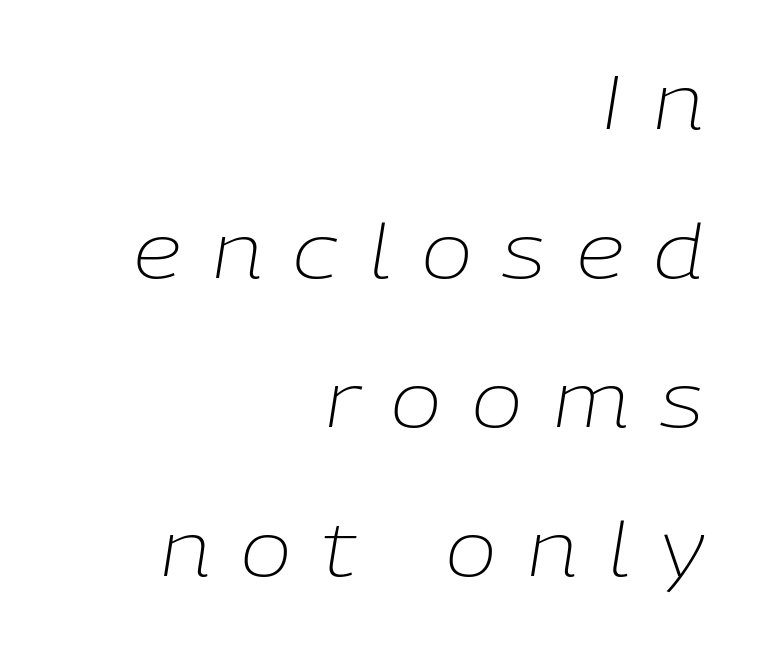
{"italic": "yes", "lean": "right", "slant_degrees": 9, "bold": "no", "weight": "light", "width": "normal", "stroke_contrast": "low", "x_height": "medium", "monospaced": "no", "underline": "no", "align": "right", "line_spacing": "loose", "line_spacing_ratio": 1.96, "letter_spacing": "wide", "letter_spacing_em": 0.41, "glyph_px": 76}
